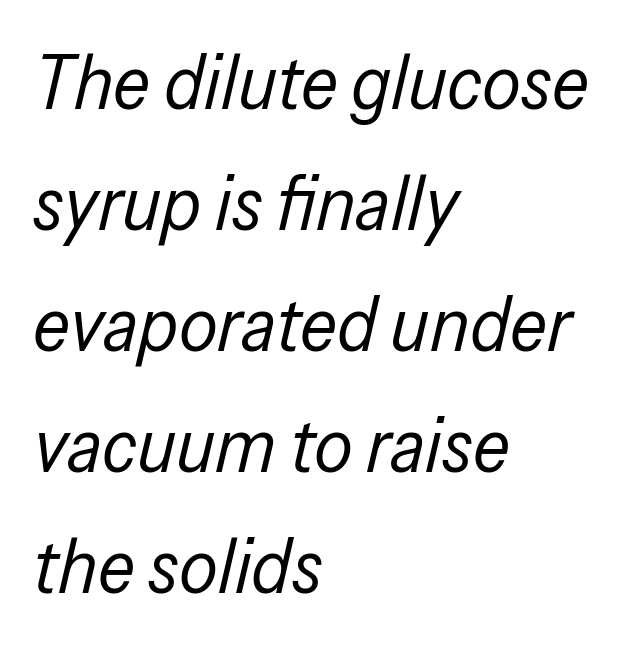
{"italic": "yes", "lean": "right", "slant_degrees": 13, "bold": "no", "weight": "regular", "width": "condensed", "stroke_contrast": "low", "x_height": "medium", "monospaced": "no", "underline": "no", "align": "left", "line_spacing": "normal", "line_spacing_ratio": 1.57, "letter_spacing": "normal", "letter_spacing_em": 0.0, "glyph_px": 77}
